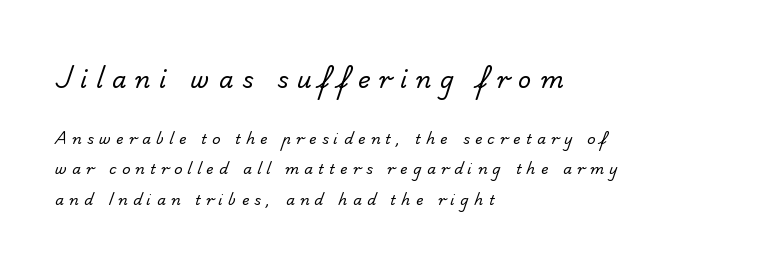
Underlining? Definitely not there. Each new line begins a long way beneath the previous one. One-word summary of the alignment: left. The initial chunk of copy outweighs the following chunk in type size. How are the letters spaced? Widely, with obvious added tracking.
